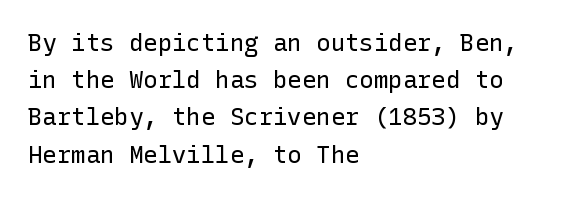
Ordinary non-slanted type is in use. This sample uses plain, unmodified letter spacing. Has an underline been added? It has not. The designer left line spacing at the default. The cut favours lightness, reaching ordinary text weight at its darkest. Layout note: lines flush left.
